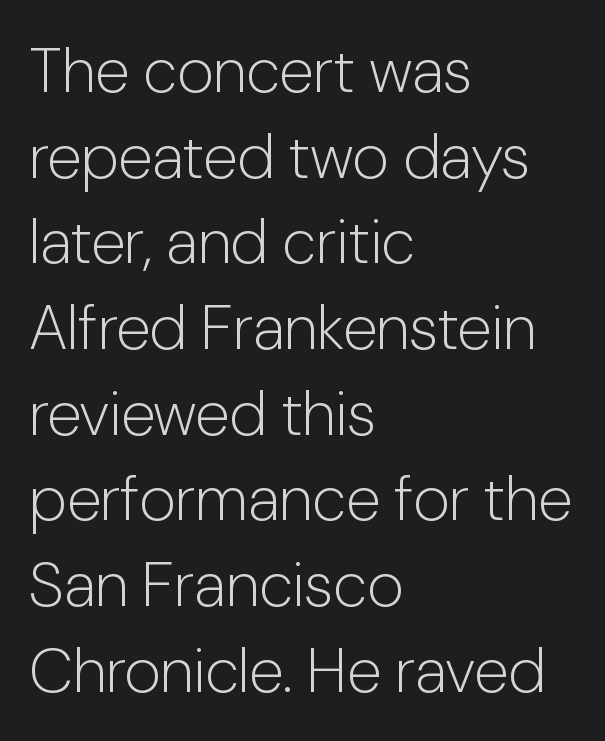
A typesetter would call this proportional, since set widths differ per character. Nobody touched the tracking dial on this one. This sample is left-justified, so line endings fall wherever the words run out. These glyphs show unthickened strokes, regular width or finer. Baseline-to-baseline distance is the conventional proportion of letter height. The letters stand straight up with perfectly vertical stems.
